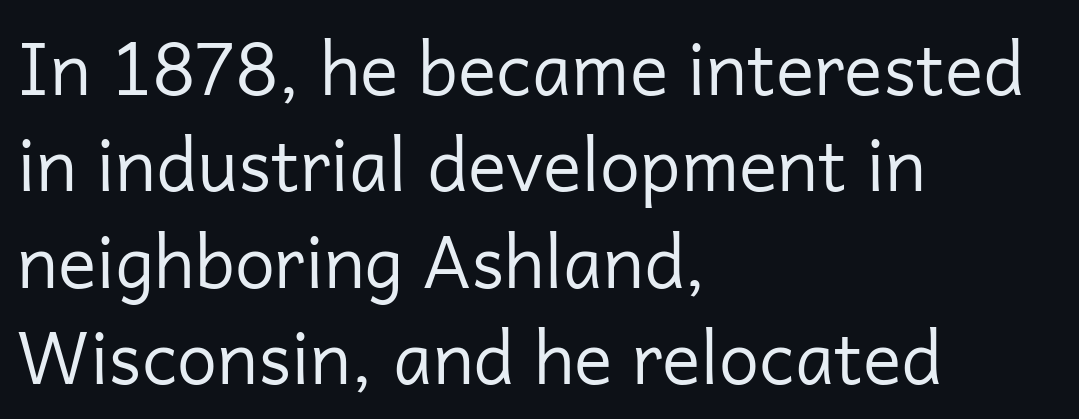
The image shows 72 px regular-weight sans-serif type, upright; set left-aligned, normal line spacing (1.34x), normal letter spacing, not underlined; low stroke contrast and a medium x-height.
